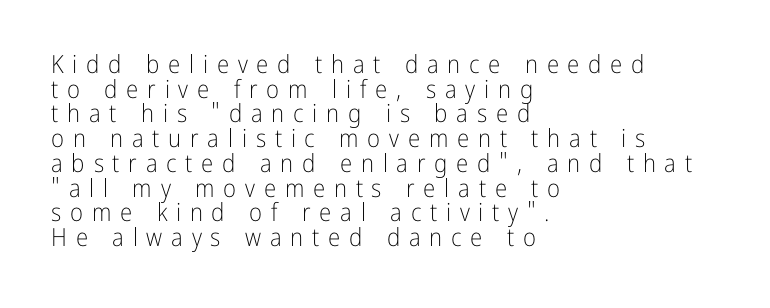
The image shows 25 px text type, upright; set left-aligned, tight line spacing (0.99x), unusually wide letter spacing (+0.35 em), not underlined.
